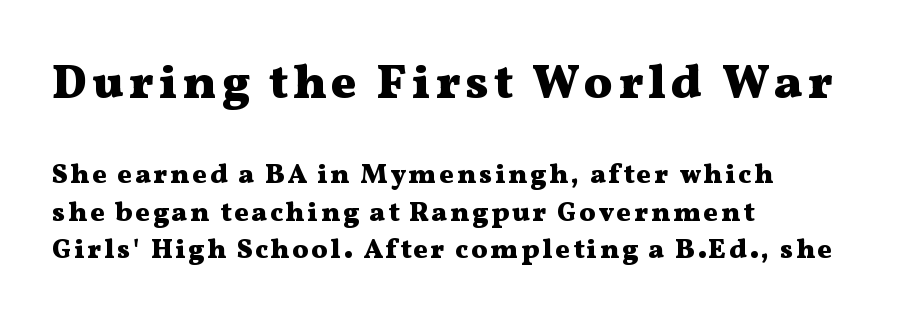
Q: Is the text bold? A: Yes.
Q: Is the text italic (slanted)? A: No, it is upright.
Q: Is the typeface a serif or a sans-serif typeface? A: Serif.
Q: Is the text underlined? A: No.
Q: How is the paragraph aligned? A: Left-aligned.
Q: Is the spacing between lines tight, normal or loose? A: Normal.
Q: Which block of text is set in a larger size, the first (top) or the second (bottom)? A: The first (top) one.
Q: Width (condensed, normal, or wide)? A: Wide.
Q: Stroke contrast? A: Medium.
Q: x-height? A: Medium.
Q: Monospaced? A: No.
